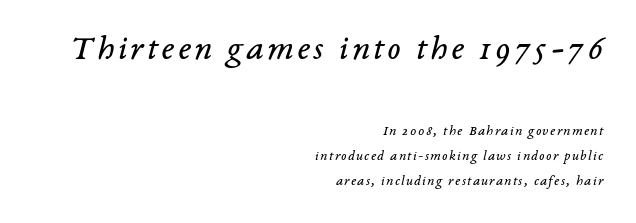
{"serif": "yes", "italic": "yes", "lean": "right", "slant_degrees": 14, "bold": "no", "weight": "regular", "width": "normal", "stroke_contrast": "low", "x_height": "medium", "monospaced": "no", "underline": "no", "align": "right", "line_spacing_ratio": 1.8, "larger_block": "first", "size_ratio": 2.5, "glyph_px": 35}
